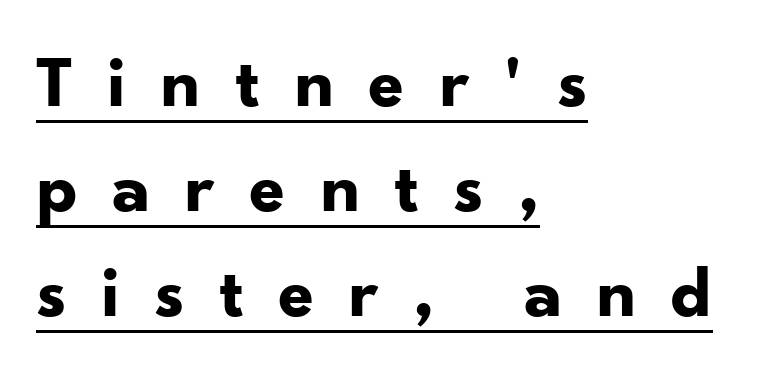
One glance says typical: line gaps are just what's usual. The face used here has the dense, thick strokes of a bold. Students, note that the glyphs here are deliberately spaced far apart. The face used here is proportionally spaced, like ordinary book or web type. A typesetter would label this face a sans. What decoration does the sample have? An underline.
